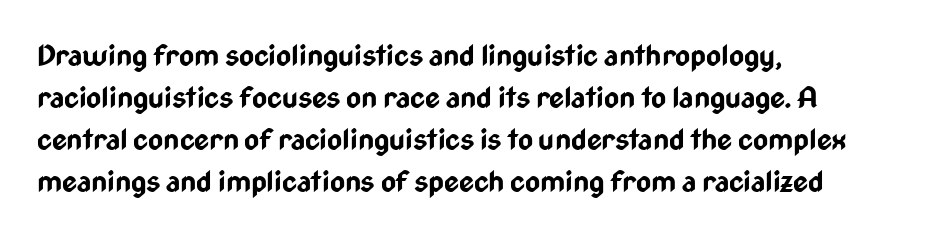
Q: Is the text bold? A: Yes.
Q: Is the text italic (slanted)? A: No, it is upright.
Q: Is the typeface a serif or a sans-serif typeface? A: Sans-serif.
Q: Is the text underlined? A: No.
Q: How is the paragraph aligned? A: Left-aligned.
Q: Is the spacing between letters normal or unusually wide? A: Normal.
Q: Is the spacing between lines tight, normal or loose? A: Normal.
Q: Width (condensed, normal, or wide)? A: Condensed.
Q: Stroke contrast? A: Low.
Q: x-height? A: Medium.
Q: Monospaced? A: No.
